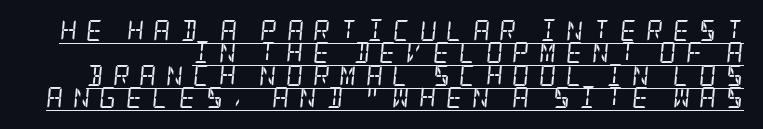
The image shows 21 px text type, italic (leaning right); set tight line spacing (1.07x), unusually wide letter spacing (+0.45 em), underlined.
